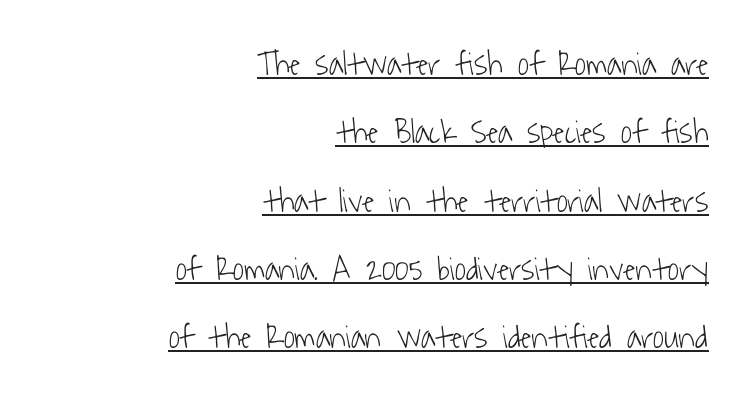
{"serif": "no", "bold": "no", "weight": "light", "width": "condensed", "stroke_contrast": "low", "x_height": "medium", "monospaced": "no", "underline": "yes", "align": "right", "line_spacing": "loose", "line_spacing_ratio": 2.01, "letter_spacing": "normal", "letter_spacing_em": 0.0, "glyph_px": 34}
